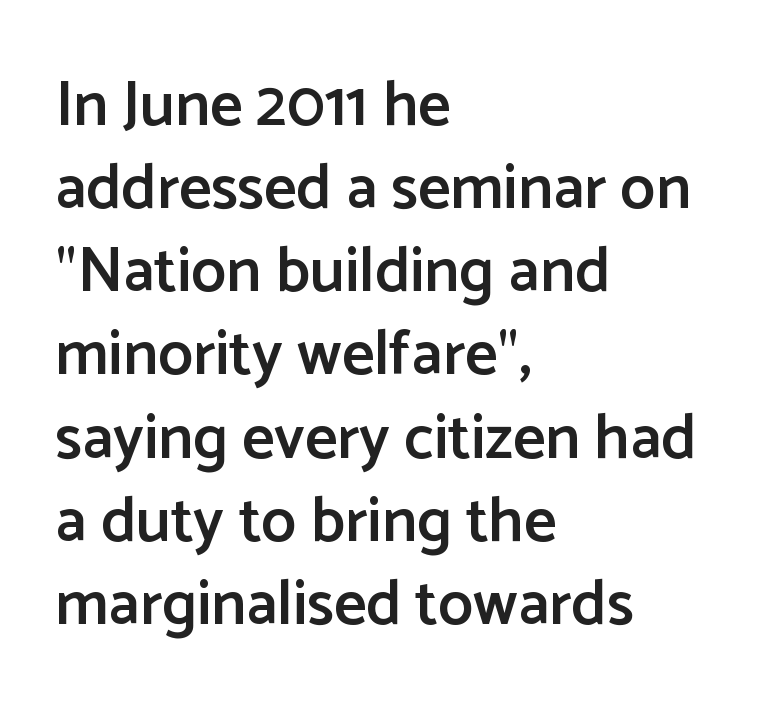
Rule under the text: the space is simply empty. The axis of the letterforms is exactly vertical. This sample is left-justified, so line endings fall wherever the words run out. The characters display no serif detailing; their extremities are plain.
